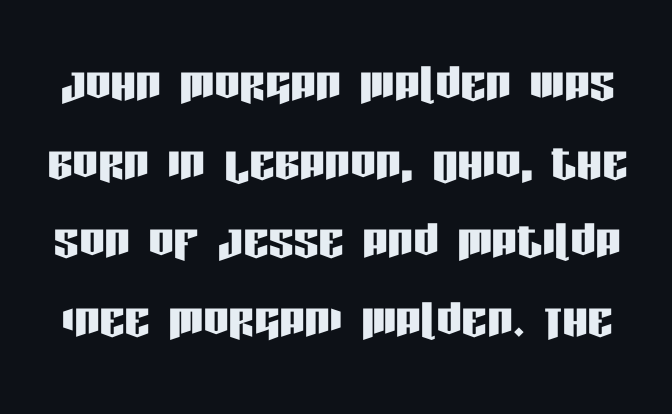
The words here are not underlined. You could not count columns in this text — the font is proportionally spaced. Summary of vertical rhythm: regular, with standard interline spacing. Do the letters lean? They stand straight.
